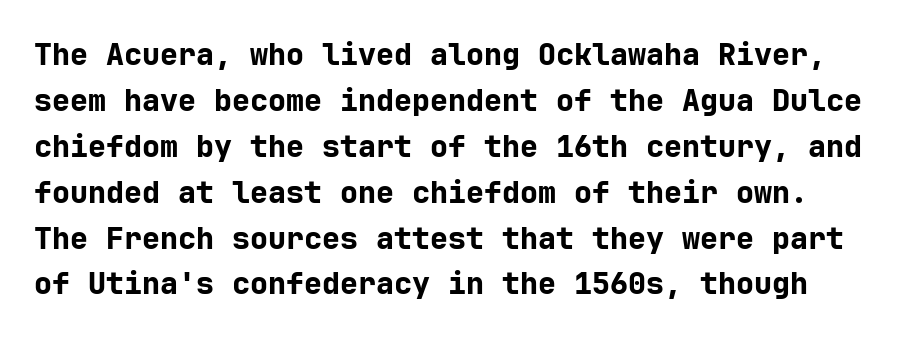
Interline gaps are of average width in this sample. Each glyph is drawn with heavy, bold strokes. These lines keep a tight, regular rhythm from letter to letter. The foot of each line stays bare and open. You can tell from the bare stems that sans-serif type was used. Style check: upright.
